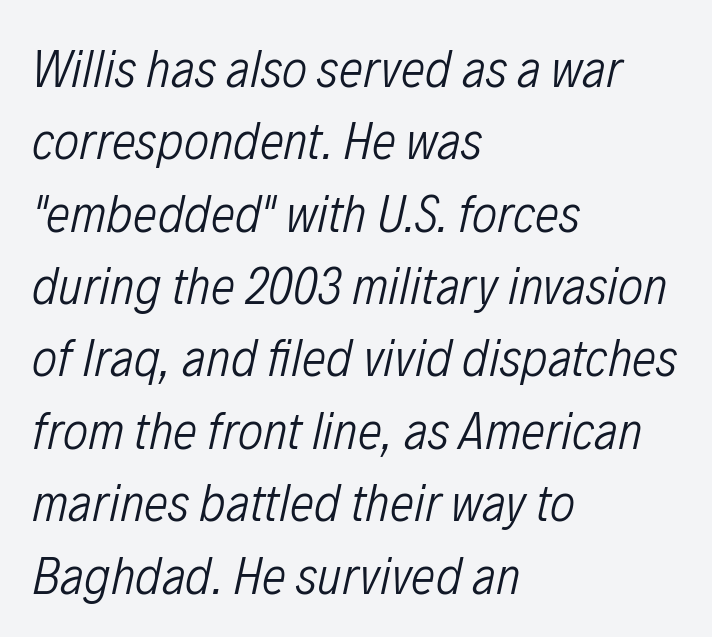
The image shows 54 px light, condensed type, italic (leaning right); set left-aligned, normal line spacing (1.34x), normal letter spacing, not underlined; low stroke contrast and a medium x-height.
